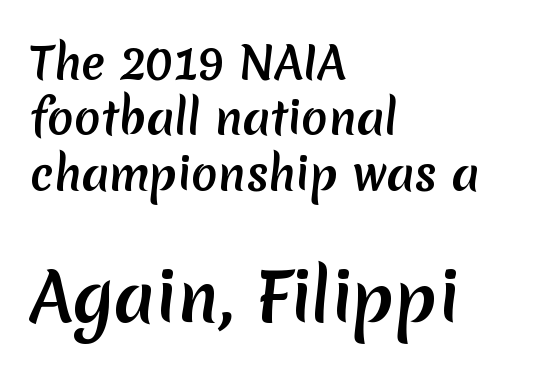
{"serif": "no", "bold": "yes", "weight": "semibold", "width": "normal", "stroke_contrast": "low", "x_height": "medium", "monospaced": "no", "underline": "no", "align": "left", "line_spacing": "normal", "line_spacing_ratio": 1.26, "letter_spacing": "normal", "letter_spacing_em": 0.0, "larger_block": "second", "size_ratio": 1.5, "glyph_px": 66}
